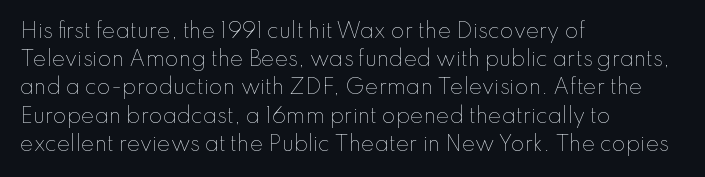
{"italic": "no", "bold": "no", "underline": "no", "align": "left", "line_spacing": "normal", "line_spacing_ratio": 1.41, "letter_spacing": "normal", "letter_spacing_em": 0.0, "glyph_px": 20}
